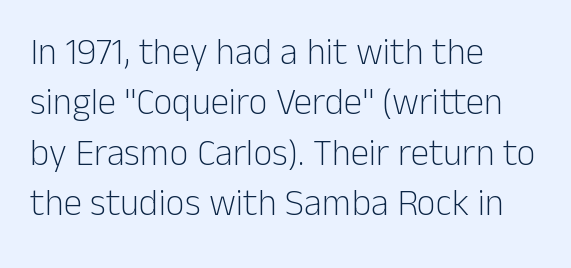
The image shows 37 px light sans-serif type, upright; set left-aligned, normal line spacing (1.36x), normal letter spacing, not underlined; low stroke contrast and a medium x-height.
